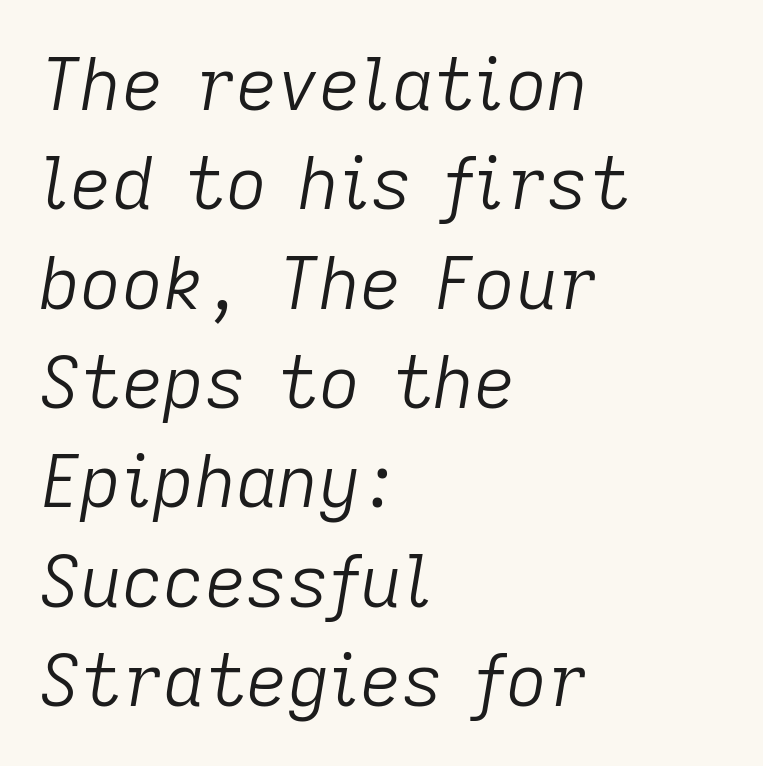
The image shows 72 px light type, italic (leaning right); set left-aligned, normal line spacing (1.38x), normal letter spacing, not underlined; low stroke contrast and a medium x-height.
